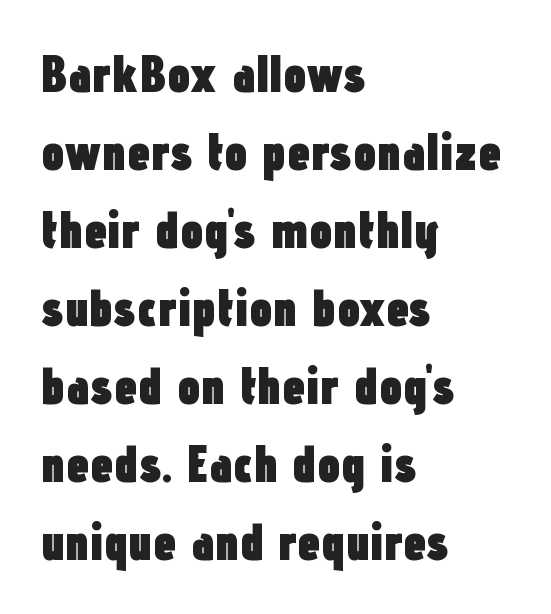
The image shows 52 px heavy, condensed sans-serif type, upright; set left-aligned, normal line spacing (1.5x), normal letter spacing, not underlined; low stroke contrast and a medium x-height.
